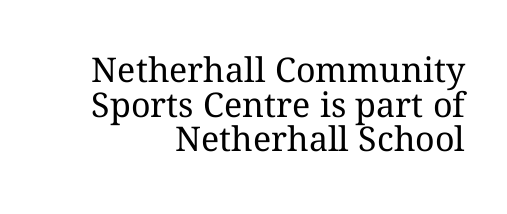
Q: Is the text bold? A: No.
Q: Is the text italic (slanted)? A: No, it is upright.
Q: Is the text underlined? A: No.
Q: How is the paragraph aligned? A: Right-aligned.
Q: Is the spacing between letters normal or unusually wide? A: Normal.
Q: Is the spacing between lines tight, normal or loose? A: Tight.
Q: Width (condensed, normal, or wide)? A: Normal.
Q: Stroke contrast? A: Medium.
Q: x-height? A: Medium.
Q: Monospaced? A: No.
